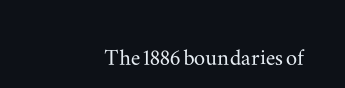
{"serif": "yes", "italic": "no", "width": "wide", "stroke_contrast": "medium", "x_height": "small", "monospaced": "no", "underline": "no", "letter_spacing": "normal", "letter_spacing_em": 0.0, "glyph_px": 28}
